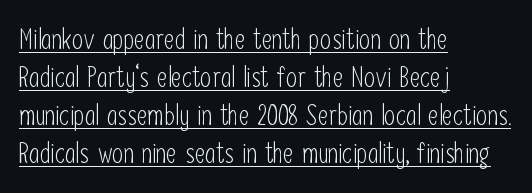
The image shows 29 px light, condensed sans-serif type, upright; set left-aligned, normal line spacing (1.31x), normal letter spacing, underlined; low stroke contrast and a medium x-height.
